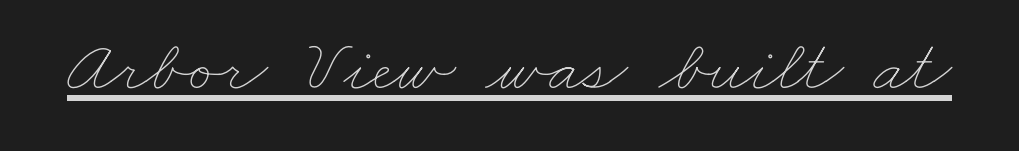
{"bold": "no", "weight": "thin", "width": "wide", "stroke_contrast": "low", "x_height": "small", "monospaced": "no", "underline": "yes", "letter_spacing": "normal", "letter_spacing_em": 0.0, "glyph_px": 74}
